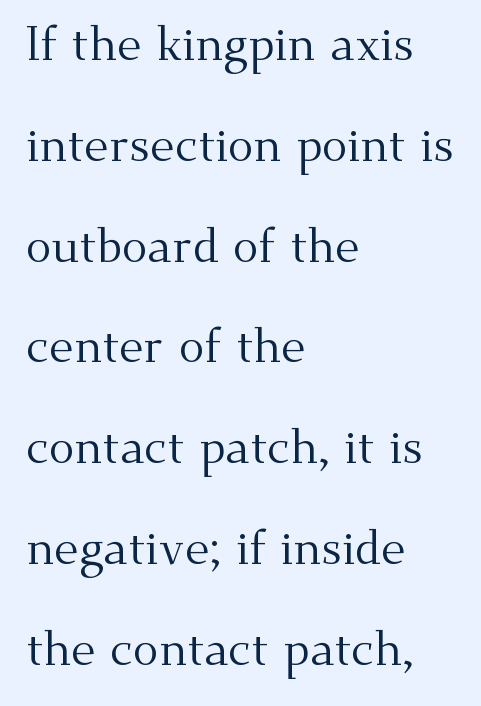
Left-aligned paragraph, ragged on the right. Looks like regular typesetting: each glyph gets only the width it needs. Each word holds together tightly as a unit, with standard inter-letter gaps. Beneath every word, the page is bare.
